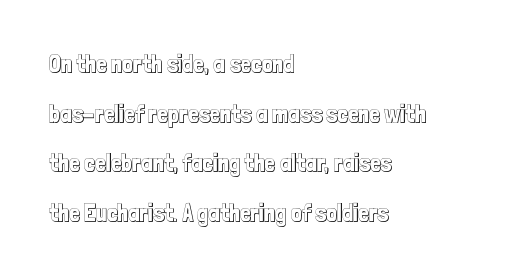
Each new line begins a long way beneath the previous one. The passage is arranged the way most books set body copy — flush left. Spacing between characters is what you'd get straight out of the box. It's the straight-up-and-down kind of type. Each row of text sits above clean, open space.
